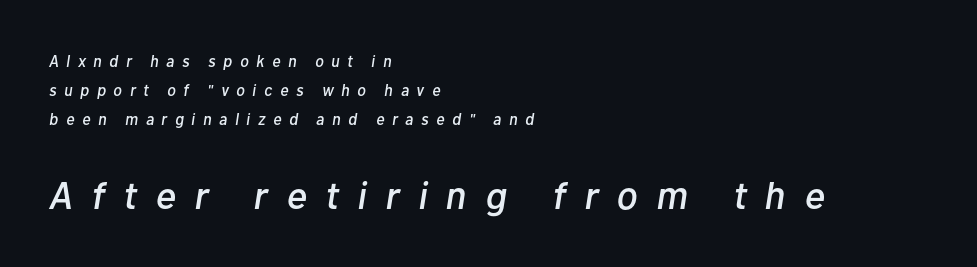
The image shows 39 px text type, italic (leaning right); set left-aligned, line spacing 1.8x, unusually wide letter spacing (+0.48 em), not underlined; the second (bottom) block is 2.44x larger; low stroke contrast and a medium x-height.
